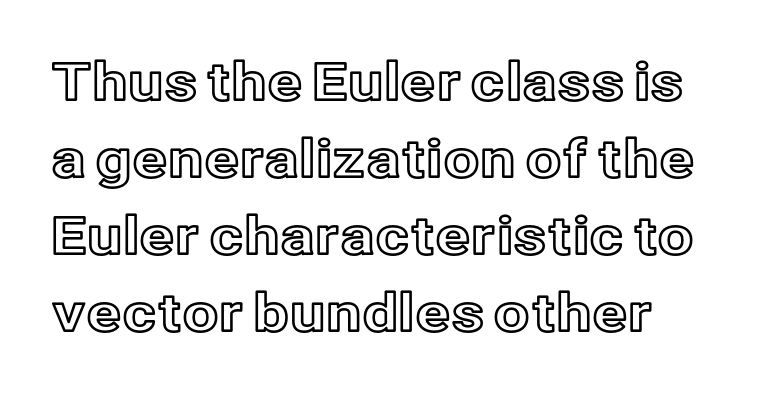
{"italic": "no", "width": "normal", "x_height": "medium", "monospaced": "no", "underline": "no", "line_spacing": "normal", "line_spacing_ratio": 1.48, "letter_spacing": "normal", "letter_spacing_em": 0.0, "glyph_px": 52}
